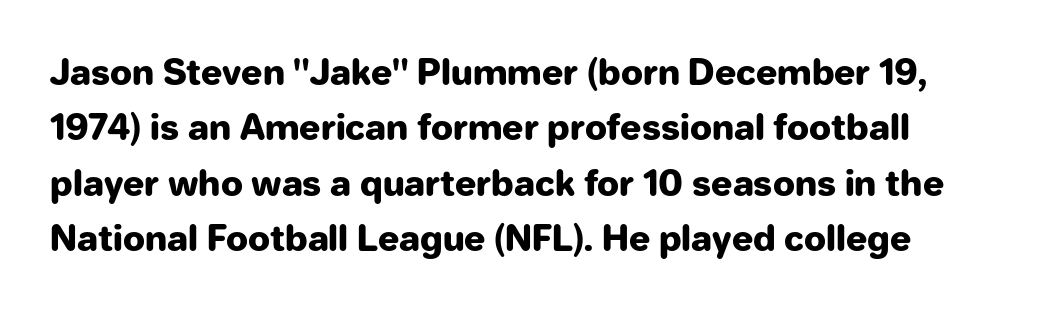
The image shows 35 px heavy sans-serif type, upright; set left-aligned, normal line spacing (1.58x), normal letter spacing, not underlined; low stroke contrast and a medium x-height.
